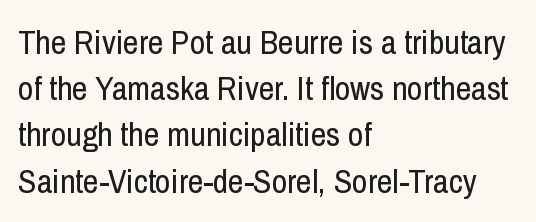
Q: Is the text bold? A: No.
Q: Is the text italic (slanted)? A: No, it is upright.
Q: Is the typeface a serif or a sans-serif typeface? A: Sans-serif.
Q: Is the text underlined? A: No.
Q: How is the paragraph aligned? A: Left-aligned.
Q: Is the spacing between letters normal or unusually wide? A: Normal.
Q: Is the spacing between lines tight, normal or loose? A: Normal.
Q: Width (condensed, normal, or wide)? A: Condensed.
Q: Stroke contrast? A: Low.
Q: x-height? A: Medium.
Q: Monospaced? A: No.
